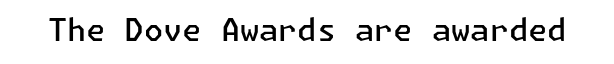
{"serif": "no", "italic": "no", "bold": "semi", "weight": "semibold", "width": "normal", "stroke_contrast": "low", "x_height": "medium", "underline": "no", "letter_spacing": "normal", "letter_spacing_em": 0.0, "glyph_px": 31}
